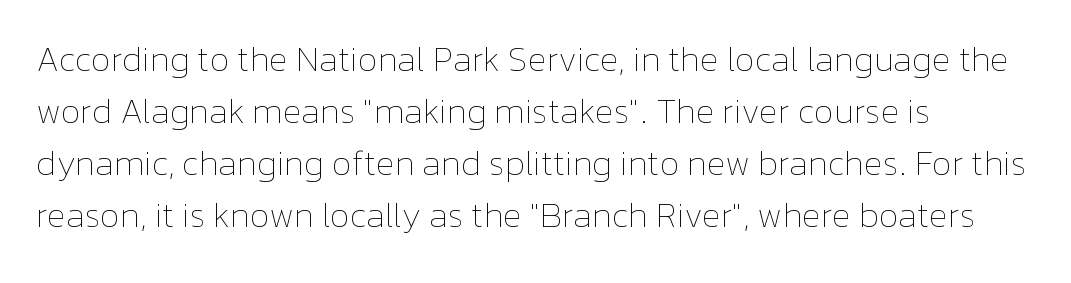
{"italic": "no", "bold": "no", "weight": "thin", "width": "normal", "stroke_contrast": "low", "x_height": "medium", "monospaced": "no", "underline": "no", "align": "left", "line_spacing": "normal", "line_spacing_ratio": 1.49, "letter_spacing": "normal", "letter_spacing_em": 0.0, "glyph_px": 35}
